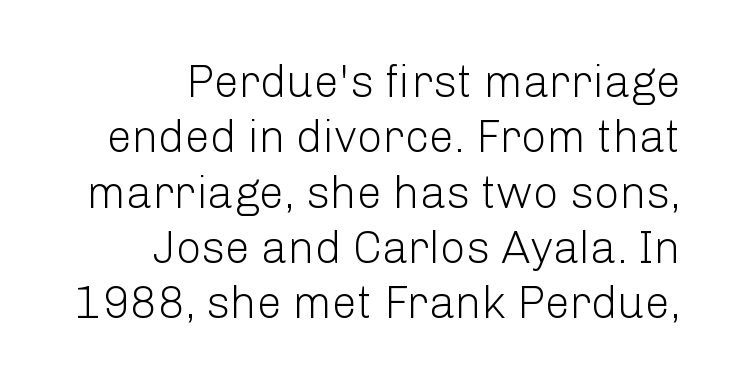
Caption: multi-line text, flush right, ragged left. Students, note that the glyphs here touch the page at normal intervals. The rendering uses natural spacing where letterforms have individual widths. Check the space under the baseline: it is left empty. Posture: vertical. This rendering employs a face without finishing strokes, i.e., a sans-serif.
